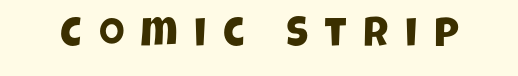
Lines of text with bare space underneath. What stands out about the letter spacing? Its width — letters are far apart. The letters advance in unequal steps, a hallmark of proportional type. Grotesque or geometric, the face here clearly has no serifs.
